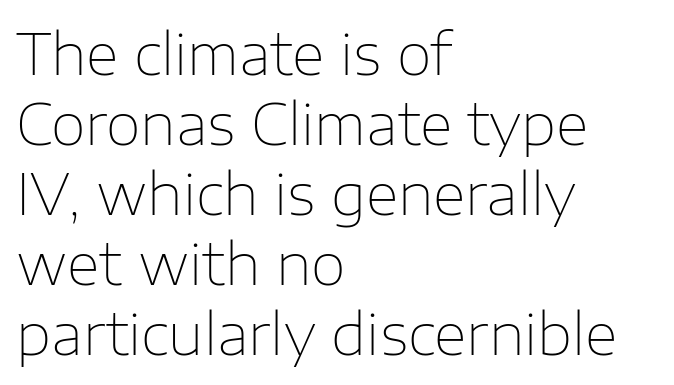
{"serif": "no", "italic": "no", "bold": "no", "weight": "thin", "width": "normal", "stroke_contrast": "low", "x_height": "medium", "monospaced": "no", "underline": "no", "align": "left", "line_spacing_ratio": 1.23, "letter_spacing": "normal", "letter_spacing_em": 0.0, "glyph_px": 57}
